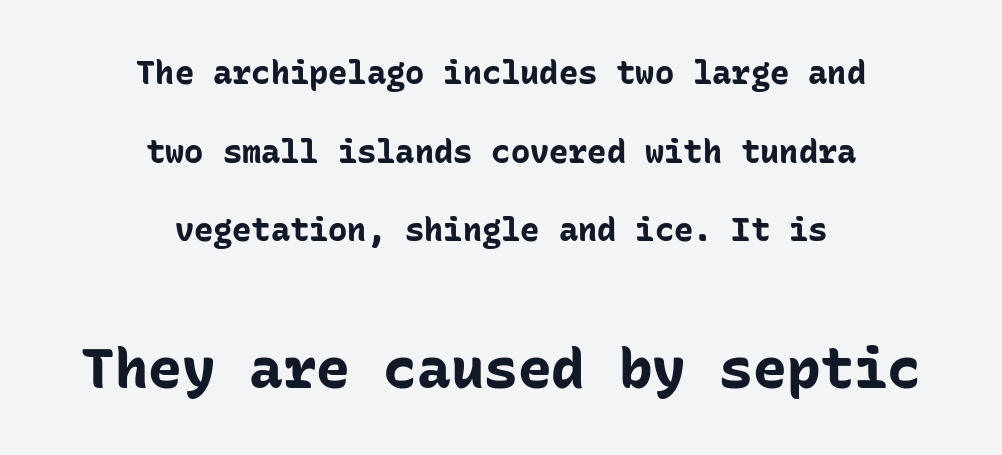
The designer went with a sans here, leaving each stem footless. Posture: vertical. Spacing verdict: monospaced, one width for all characters. Words appear dense and cohesive because spacing is normal. Which of the two is more prominent by size? The second, at the bottom.
